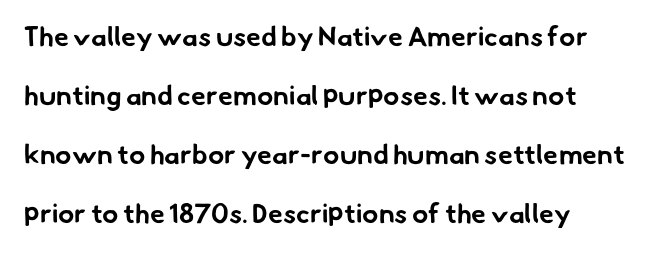
{"bold": "yes", "underline": "no", "align": "left", "line_spacing": "loose", "line_spacing_ratio": 2.19, "letter_spacing": "normal", "letter_spacing_em": 0.0, "glyph_px": 27}
